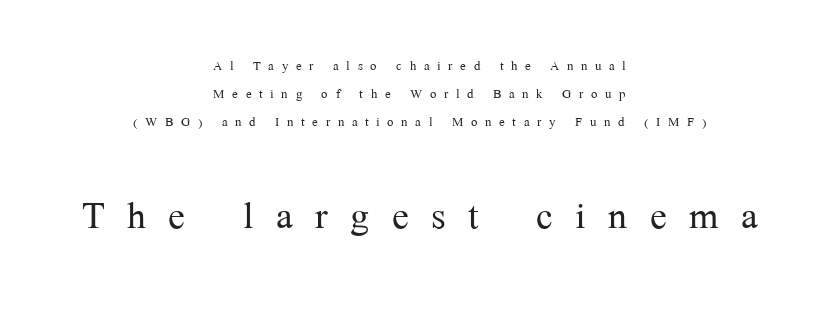
The image shows 50 px light serif type, upright; set centered, normal line spacing (1.66x), unusually wide letter spacing (+0.45 em), not underlined; the second (bottom) block is 2.94x larger; medium stroke contrast and a medium x-height.
